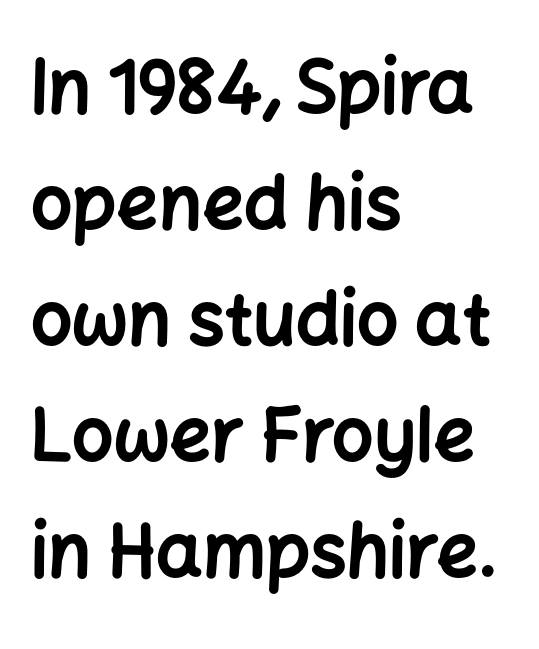
{"serif": "no", "italic": "no", "bold": "yes", "weight": "bold", "width": "normal", "stroke_contrast": "low", "x_height": "medium", "monospaced": "no", "underline": "no", "align": "left", "line_spacing": "normal", "line_spacing_ratio": 1.59, "letter_spacing": "normal", "letter_spacing_em": 0.0, "glyph_px": 73}
